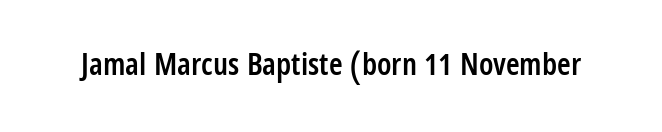
{"serif": "no", "italic": "no", "bold": "semi", "weight": "semibold", "width": "condensed", "stroke_contrast": "low", "x_height": "large", "monospaced": "no", "underline": "no", "letter_spacing": "normal", "letter_spacing_em": 0.0, "glyph_px": 31}
